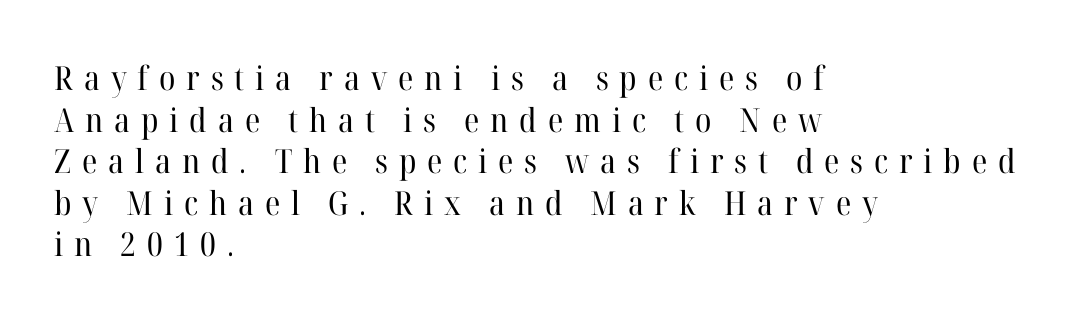
Q: Is the text bold? A: No.
Q: Is the text italic (slanted)? A: No, it is upright.
Q: Is the typeface a serif or a sans-serif typeface? A: Serif.
Q: Is the text underlined? A: No.
Q: How is the paragraph aligned? A: Left-aligned.
Q: Is the spacing between letters normal or unusually wide? A: Unusually wide.
Q: Is the spacing between lines tight, normal or loose? A: Normal.
Q: Width (condensed, normal, or wide)? A: Normal.
Q: Stroke contrast? A: High.
Q: x-height? A: Medium.
Q: Monospaced? A: No.
